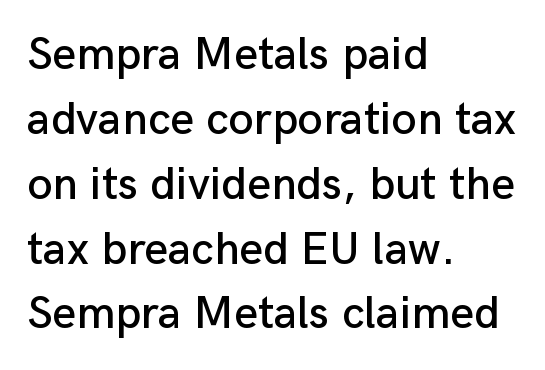
{"serif": "no", "italic": "no", "width": "normal", "stroke_contrast": "low", "x_height": "medium", "monospaced": "no", "underline": "no", "align": "left", "line_spacing": "normal", "line_spacing_ratio": 1.41, "letter_spacing": "normal", "letter_spacing_em": 0.0, "glyph_px": 46}
